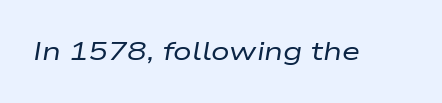
{"italic": "yes", "lean": "right", "slant_degrees": 9, "bold": "no", "underline": "no", "letter_spacing": "normal", "letter_spacing_em": 0.0, "glyph_px": 26}
